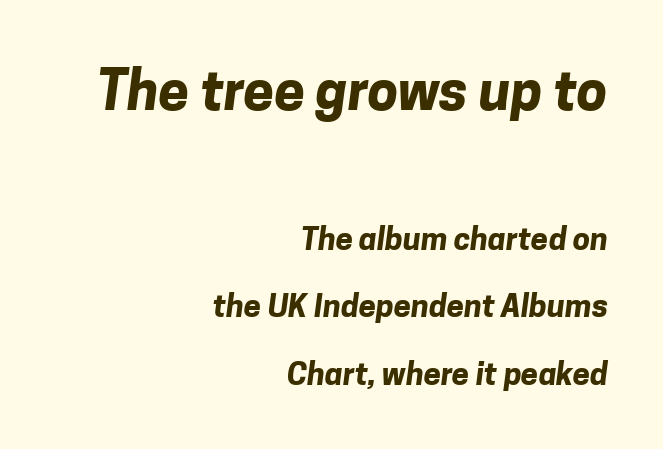
{"serif": "no", "bold": "yes", "weight": "bold", "width": "normal", "stroke_contrast": "low", "x_height": "medium", "monospaced": "no", "underline": "no", "align": "right", "line_spacing": "loose", "line_spacing_ratio": 2.18, "letter_spacing": "normal", "letter_spacing_em": 0.0, "larger_block": "first", "size_ratio": 1.77, "glyph_px": 55}
